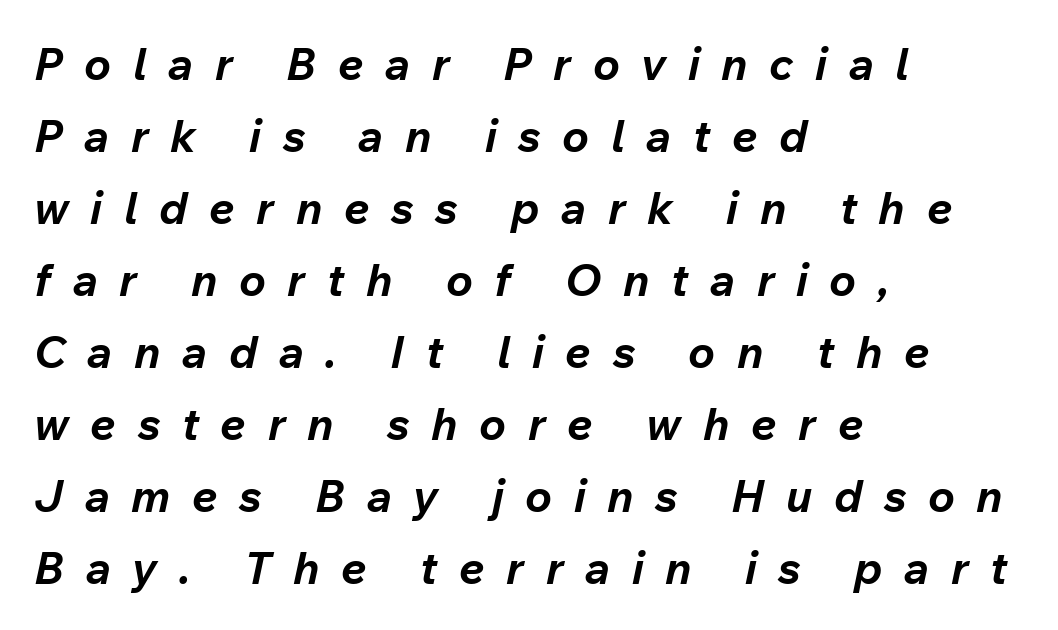
Q: Is the text bold? A: Yes.
Q: Is the text italic (slanted)? A: Yes, it leans right by about 12 degrees.
Q: Is the text underlined? A: No.
Q: How is the paragraph aligned? A: Left-aligned.
Q: Is the spacing between letters normal or unusually wide? A: Unusually wide.
Q: Is the spacing between lines tight, normal or loose? A: Normal.
Q: Width (condensed, normal, or wide)? A: Normal.
Q: Stroke contrast? A: Low.
Q: x-height? A: Medium.
Q: Monospaced? A: No.
